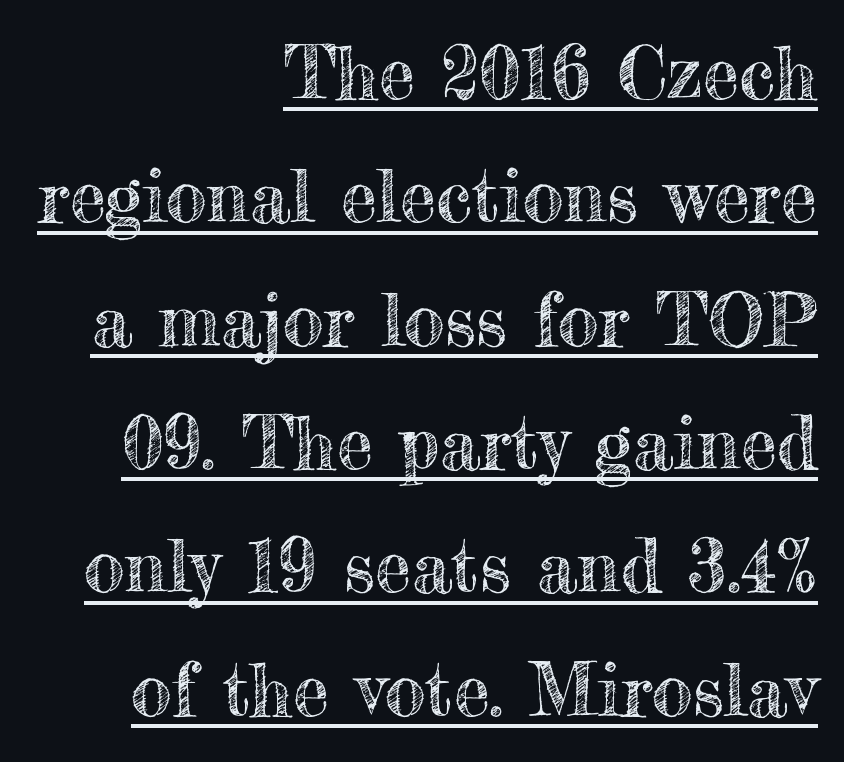
{"italic": "no", "width": "normal", "x_height": "small", "monospaced": "no", "underline": "yes", "align": "right", "line_spacing": "normal", "line_spacing_ratio": 1.69, "letter_spacing": "normal", "letter_spacing_em": 0.0, "glyph_px": 73}
